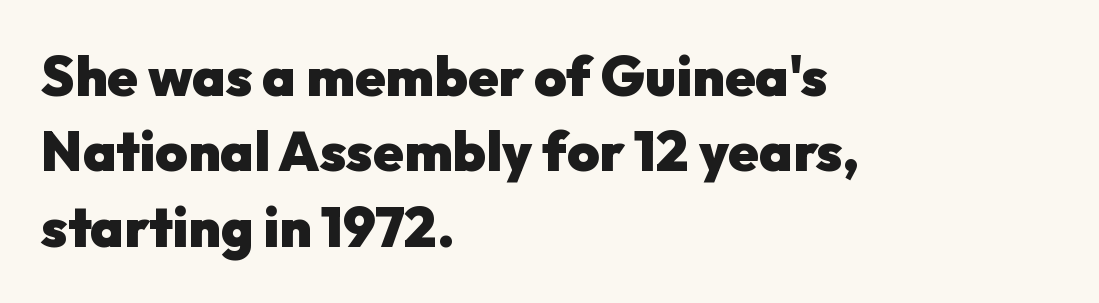
The image shows 55 px heavy sans-serif type, upright; set left-aligned, normal line spacing (1.37x), normal letter spacing, not underlined; low stroke contrast and a medium x-height.
